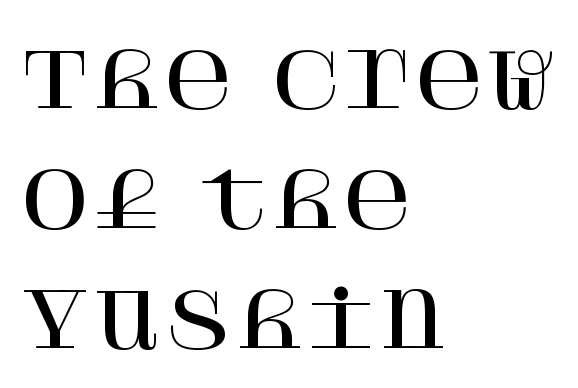
The rendering anchors every line to the left-hand side. Clear beneath every line of the passage. Upright lettering throughout. The space between consecutive lines is moderate.
